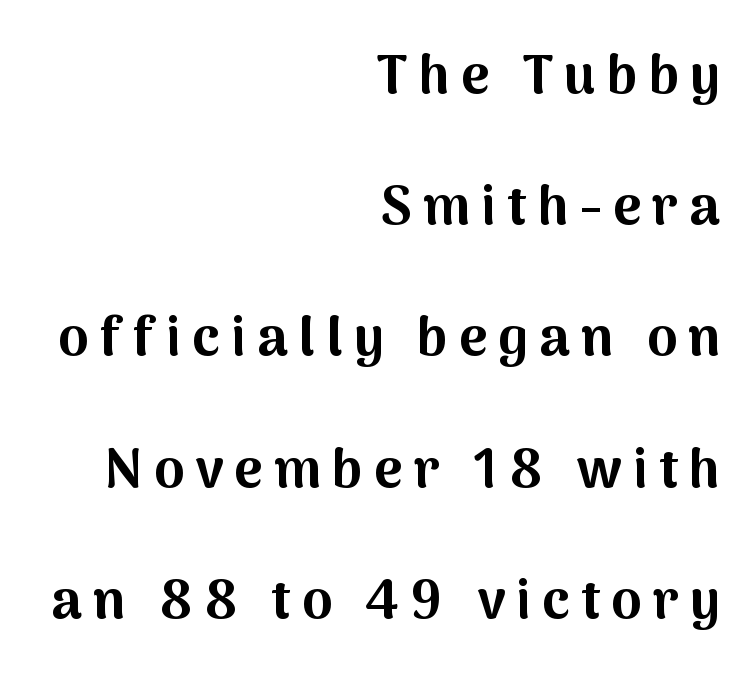
{"serif": "no", "italic": "no", "bold": "yes", "weight": "bold", "width": "normal", "stroke_contrast": "medium", "x_height": "medium", "monospaced": "no", "underline": "no", "align": "right", "line_spacing": "loose", "line_spacing_ratio": 2.43, "letter_spacing": "wide", "letter_spacing_em": 0.21, "glyph_px": 54}
